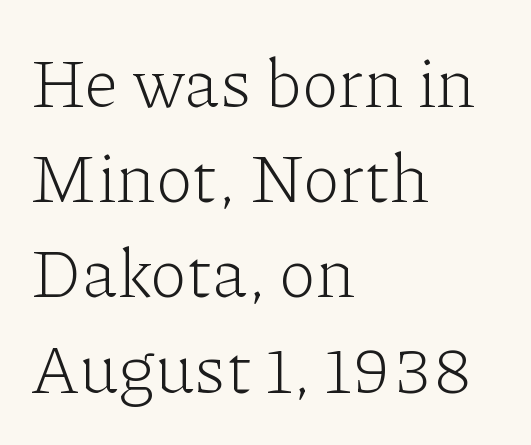
Q: Is the text bold? A: No.
Q: Is the text italic (slanted)? A: No, it is upright.
Q: Is the typeface a serif or a sans-serif typeface? A: Serif.
Q: Is the text underlined? A: No.
Q: How is the paragraph aligned? A: Left-aligned.
Q: Is the spacing between letters normal or unusually wide? A: Normal.
Q: Is the spacing between lines tight, normal or loose? A: Normal.
Q: Width (condensed, normal, or wide)? A: Normal.
Q: Stroke contrast? A: Low.
Q: x-height? A: Medium.
Q: Monospaced? A: No.
